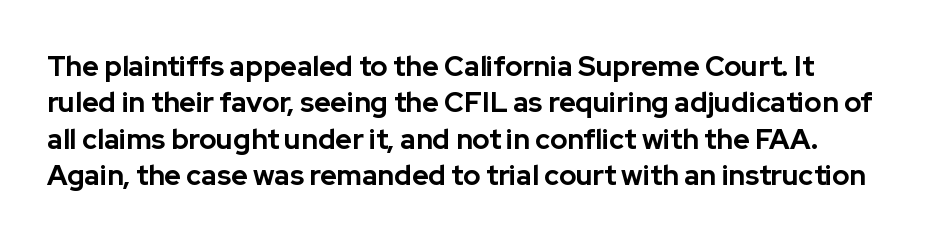
{"serif": "no", "italic": "no", "bold": "yes", "weight": "bold", "width": "normal", "stroke_contrast": "low", "x_height": "medium", "monospaced": "no", "underline": "no", "line_spacing": "normal", "line_spacing_ratio": 1.3, "letter_spacing": "normal", "letter_spacing_em": 0.0, "glyph_px": 28}
